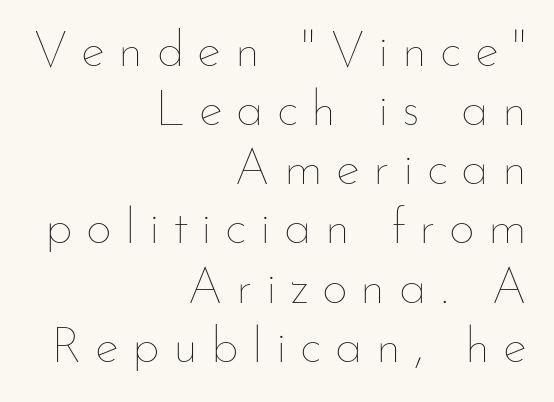
{"italic": "no", "bold": "no", "weight": "thin", "width": "normal", "stroke_contrast": "low", "x_height": "small", "monospaced": "no", "underline": "no", "align": "right", "line_spacing_ratio": 1.16, "letter_spacing": "wide", "letter_spacing_em": 0.26, "glyph_px": 51}
